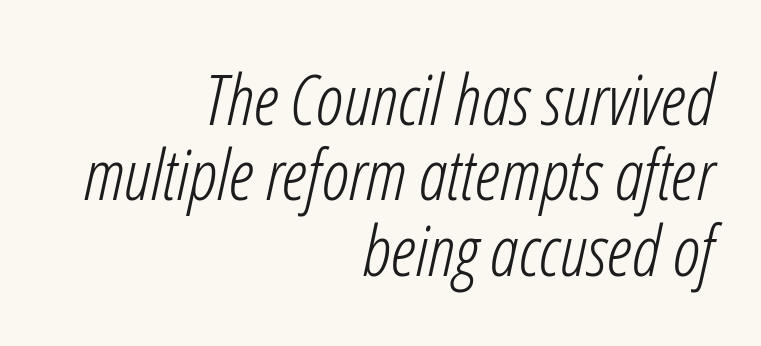
Weight: in the light-to-regular range. These lines stack with their right ends in a neat column. Letters rest on an invisible, unmarked baseline. This sample uses an oblique cut, with every glyph tilted off the vertical. Think of a printed novel: that variable character pitch is what you see here.
